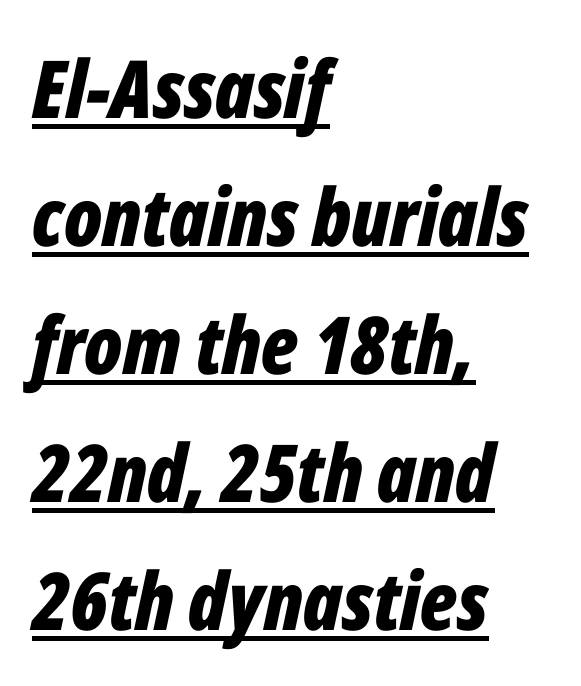
Q: Is the text bold? A: Yes.
Q: Is the text italic (slanted)? A: Yes, it leans right by about 12 degrees.
Q: Is the text underlined? A: Yes.
Q: How is the paragraph aligned? A: Left-aligned.
Q: Is the spacing between letters normal or unusually wide? A: Normal.
Q: Is the spacing between lines tight, normal or loose? A: Normal.
Q: Width (condensed, normal, or wide)? A: Condensed.
Q: Stroke contrast? A: Low.
Q: x-height? A: Medium.
Q: Monospaced? A: No.
